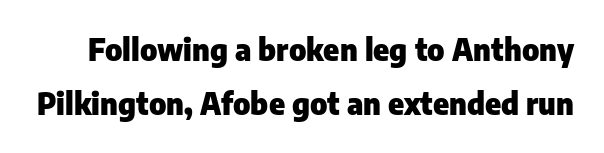
The image shows 30 px heavy sans-serif type, upright; set line spacing 1.81x, normal letter spacing, not underlined; low stroke contrast and a medium x-height.
